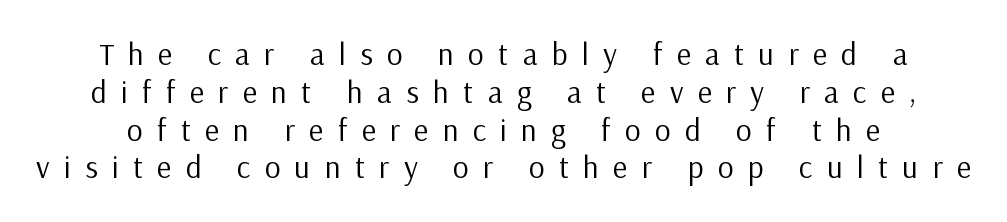
The image shows 31 px regular-weight sans-serif type, upright; set line spacing 1.22x, unusually wide letter spacing (+0.46 em), not underlined; low stroke contrast and a medium x-height.
